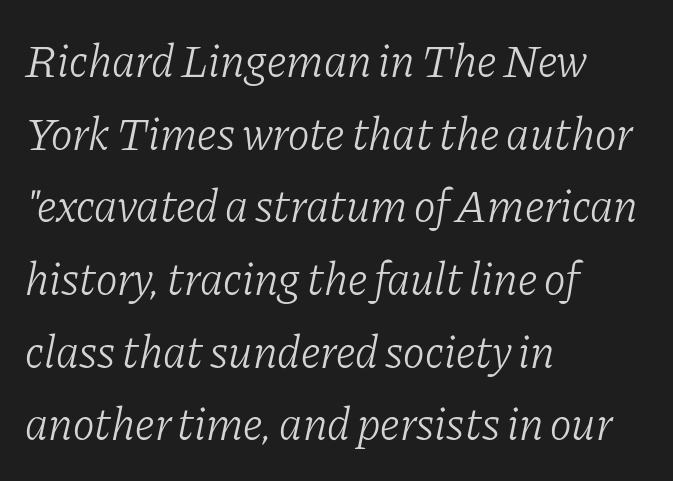
Nothing heavy about these letters — not bold at all. Observe the lean: these are italic letterforms. Alignment: flush left. Descenders hang freely into open space.
